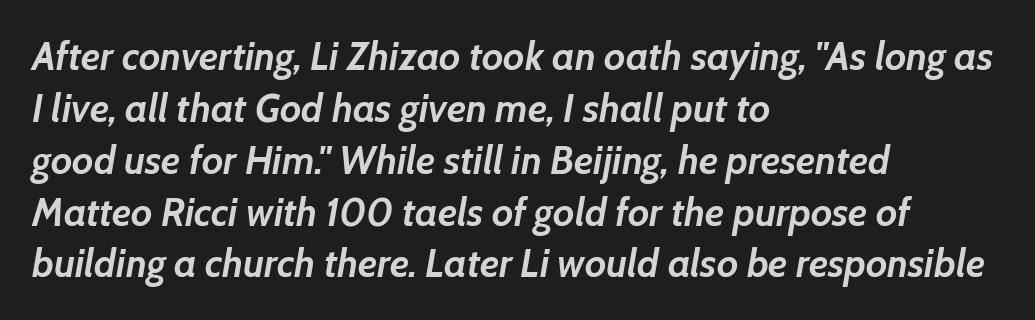
{"italic": "yes", "lean": "right", "slant_degrees": 7, "bold": "yes", "weight": "semibold", "width": "normal", "stroke_contrast": "low", "x_height": "medium", "monospaced": "no", "underline": "no", "align": "left", "line_spacing": "normal", "line_spacing_ratio": 1.33, "letter_spacing": "normal", "letter_spacing_em": 0.0, "glyph_px": 39}
